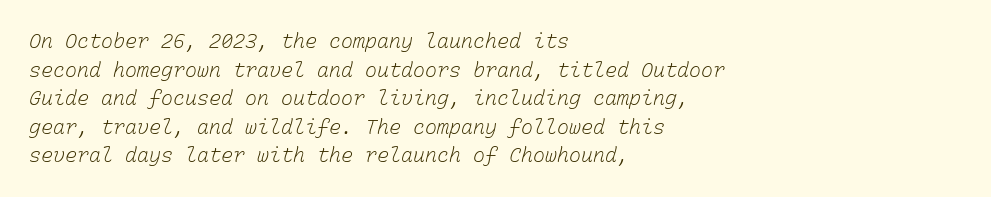
{"bold": "no", "underline": "no", "align": "left", "line_spacing": "normal", "line_spacing_ratio": 1.43, "letter_spacing": "normal", "letter_spacing_em": 0.0, "glyph_px": 20}
